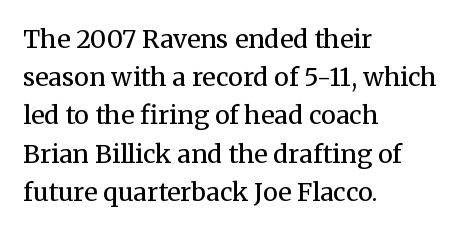
The image shows 25 px text type, upright; set left-aligned, normal line spacing (1.53x), normal letter spacing, not underlined.
